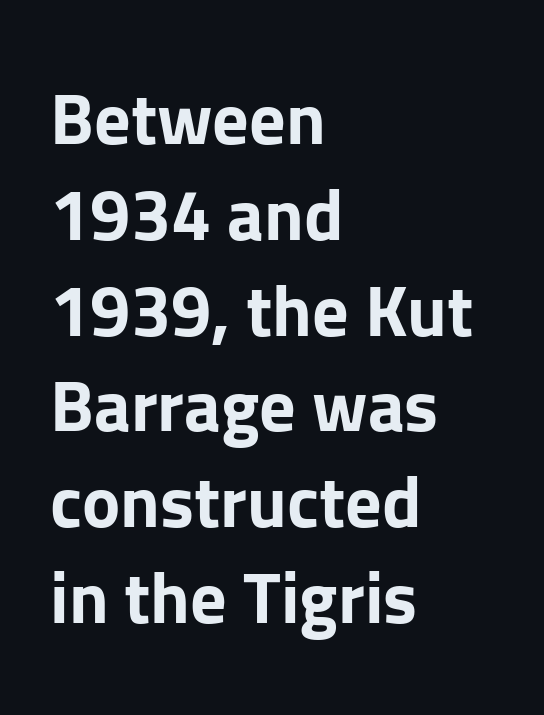
Q: Is the text bold? A: Yes.
Q: Is the text italic (slanted)? A: No, it is upright.
Q: Is the typeface a serif or a sans-serif typeface? A: Sans-serif.
Q: Is the text underlined? A: No.
Q: How is the paragraph aligned? A: Left-aligned.
Q: Is the spacing between letters normal or unusually wide? A: Normal.
Q: Is the spacing between lines tight, normal or loose? A: Normal.
Q: Width (condensed, normal, or wide)? A: Normal.
Q: Stroke contrast? A: Low.
Q: x-height? A: Medium.
Q: Monospaced? A: No.
